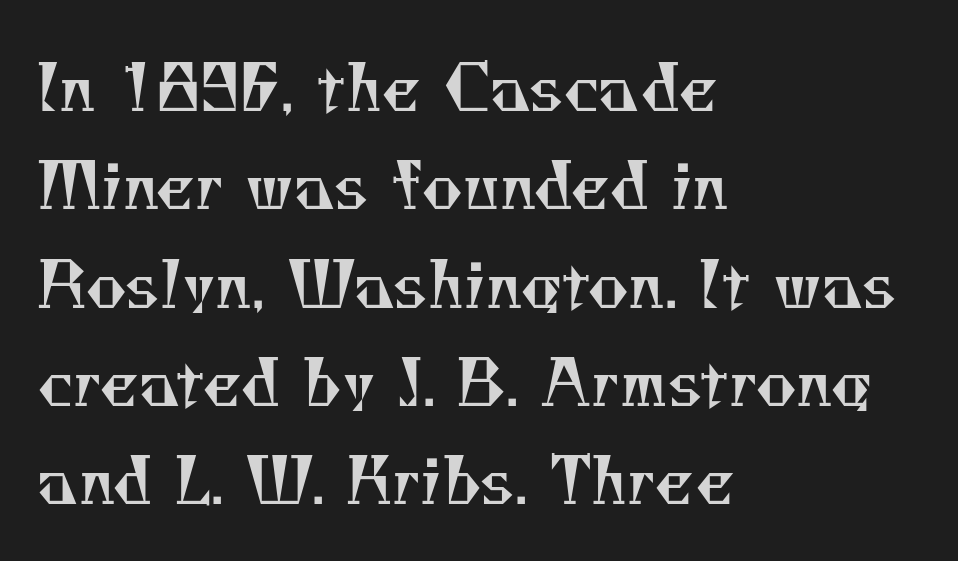
Words appear dense and cohesive because spacing is normal. Where is the straight margin? On the left. Summary of weight: not heavy and not bold. Notice how descenders clear the ascenders below comfortably — that's standard leading. Check the space under the baseline: it is left empty.
